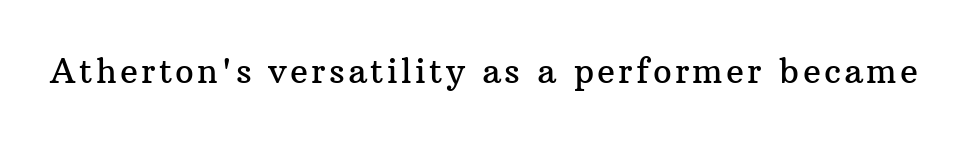
Q: Is the text italic (slanted)? A: No, it is upright.
Q: Is the typeface a serif or a sans-serif typeface? A: Serif.
Q: Is the text underlined? A: No.
Q: Width (condensed, normal, or wide)? A: Normal.
Q: Stroke contrast? A: Medium.
Q: x-height? A: Medium.
Q: Monospaced? A: No.
